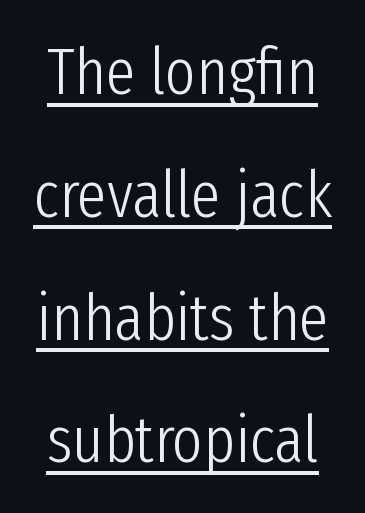
The image shows 66 px light, condensed sans-serif type, upright; set line spacing 1.86x, normal letter spacing, underlined; low stroke contrast and a medium x-height.
